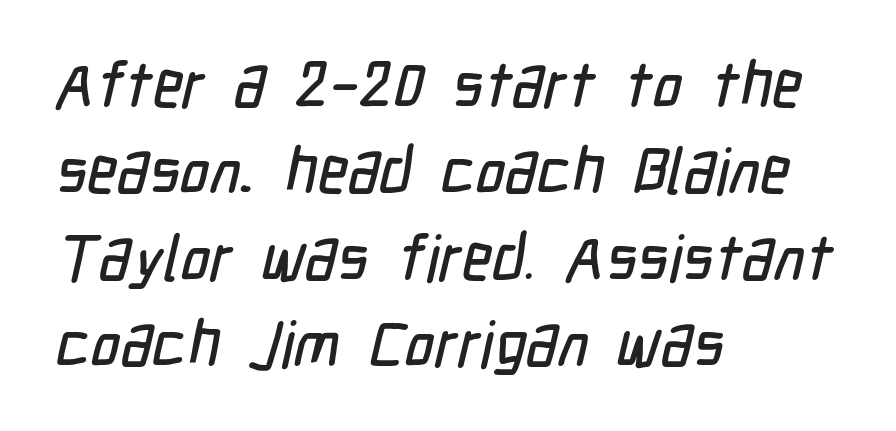
{"serif": "no", "width": "condensed", "stroke_contrast": "low", "x_height": "medium", "monospaced": "no", "underline": "no", "align": "left", "line_spacing": "normal", "line_spacing_ratio": 1.35, "letter_spacing": "normal", "letter_spacing_em": 0.0, "glyph_px": 64}
